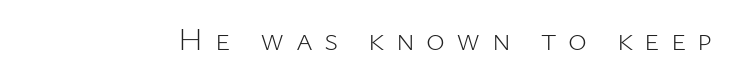
The image shows 32 px light sans-serif type, upright; set unusually wide letter spacing (+0.35 em), not underlined; low stroke contrast and a medium x-height.
